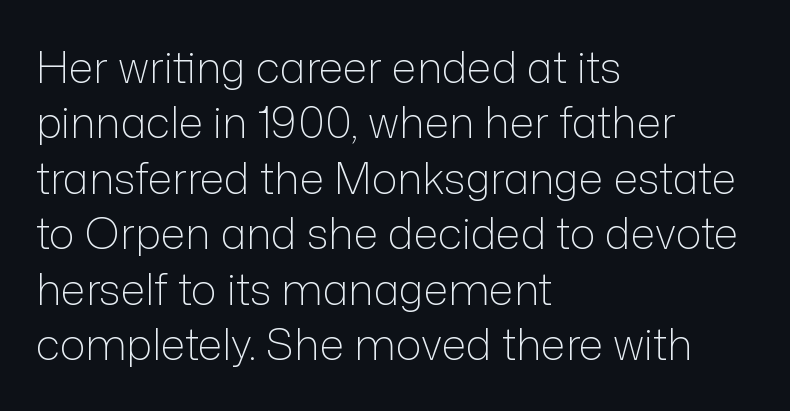
The image shows 43 px light sans-serif type, upright; set left-aligned, normal line spacing (1.29x), normal letter spacing, not underlined; low stroke contrast and a medium x-height.
